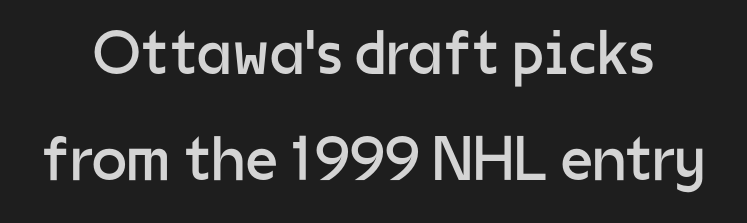
{"serif": "no", "italic": "no", "bold": "no", "weight": "regular", "width": "normal", "stroke_contrast": "low", "x_height": "medium", "monospaced": "no", "underline": "no", "line_spacing": "normal", "line_spacing_ratio": 1.69, "letter_spacing": "normal", "letter_spacing_em": 0.0, "glyph_px": 63}
